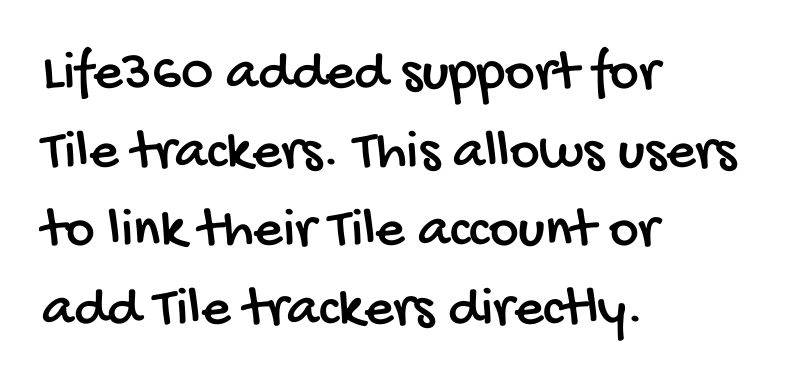
The image shows 57 px condensed sans-serif type; set left-aligned, normal line spacing (1.38x), normal letter spacing, not underlined; low stroke contrast and a large x-height.
